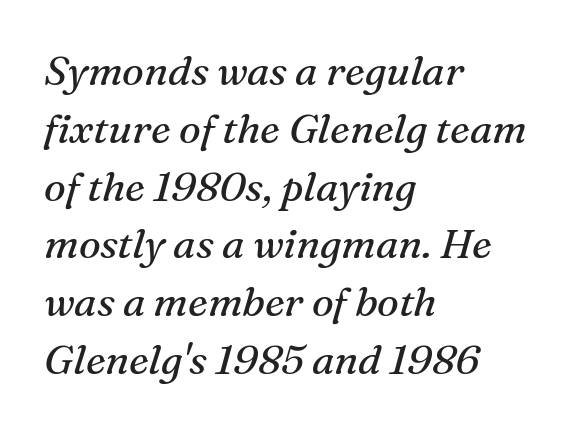
The image shows 41 px regular-weight serif type, italic (leaning right); set left-aligned, normal line spacing (1.41x), normal letter spacing, not underlined; medium stroke contrast and a medium x-height.
